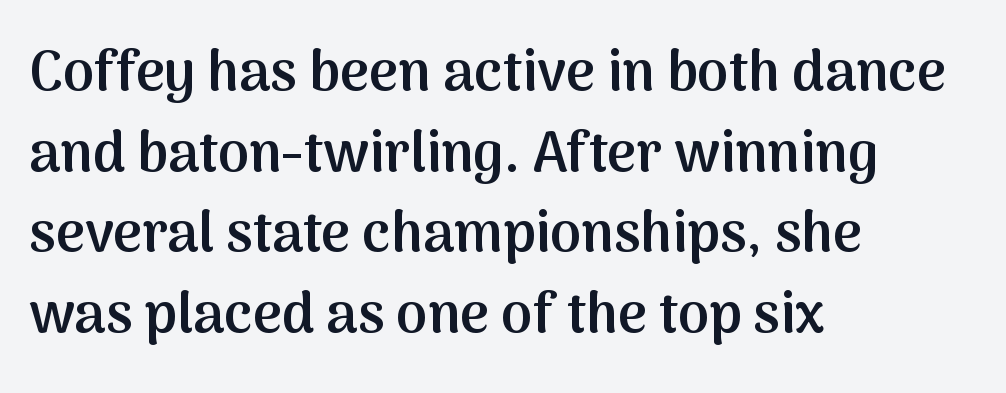
{"serif": "no", "italic": "no", "bold": "semi", "weight": "semibold", "width": "normal", "stroke_contrast": "medium", "x_height": "medium", "monospaced": "no", "underline": "no", "align": "left", "line_spacing": "normal", "line_spacing_ratio": 1.44, "letter_spacing": "normal", "letter_spacing_em": 0.0, "glyph_px": 56}
